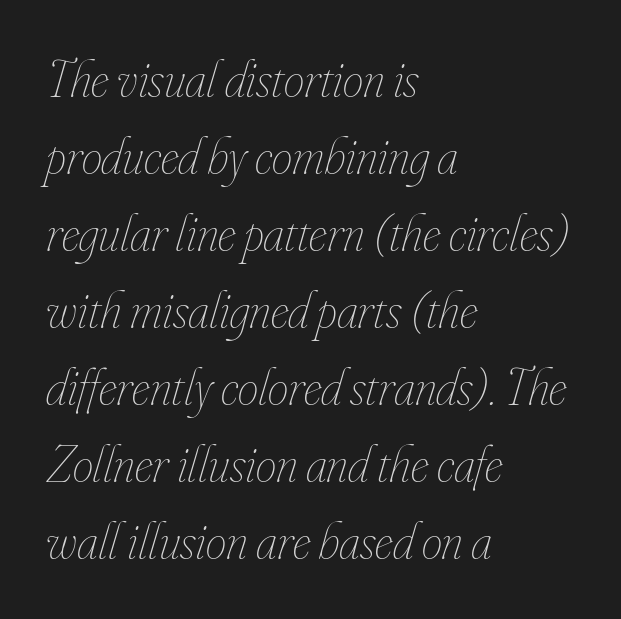
{"italic": "yes", "lean": "right", "slant_degrees": 16, "bold": "no", "weight": "thin", "width": "condensed", "stroke_contrast": "low", "x_height": "small", "monospaced": "no", "underline": "no", "align": "left", "line_spacing": "normal", "line_spacing_ratio": 1.48, "letter_spacing": "normal", "letter_spacing_em": 0.0, "glyph_px": 52}
